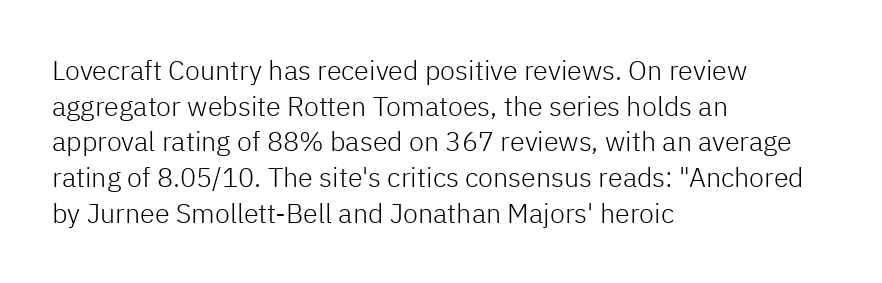
Q: Is the text bold? A: No.
Q: Is the text italic (slanted)? A: No, it is upright.
Q: Is the text underlined? A: No.
Q: How is the paragraph aligned? A: Left-aligned.
Q: Is the spacing between letters normal or unusually wide? A: Normal.
Q: Is the spacing between lines tight, normal or loose? A: Normal.
